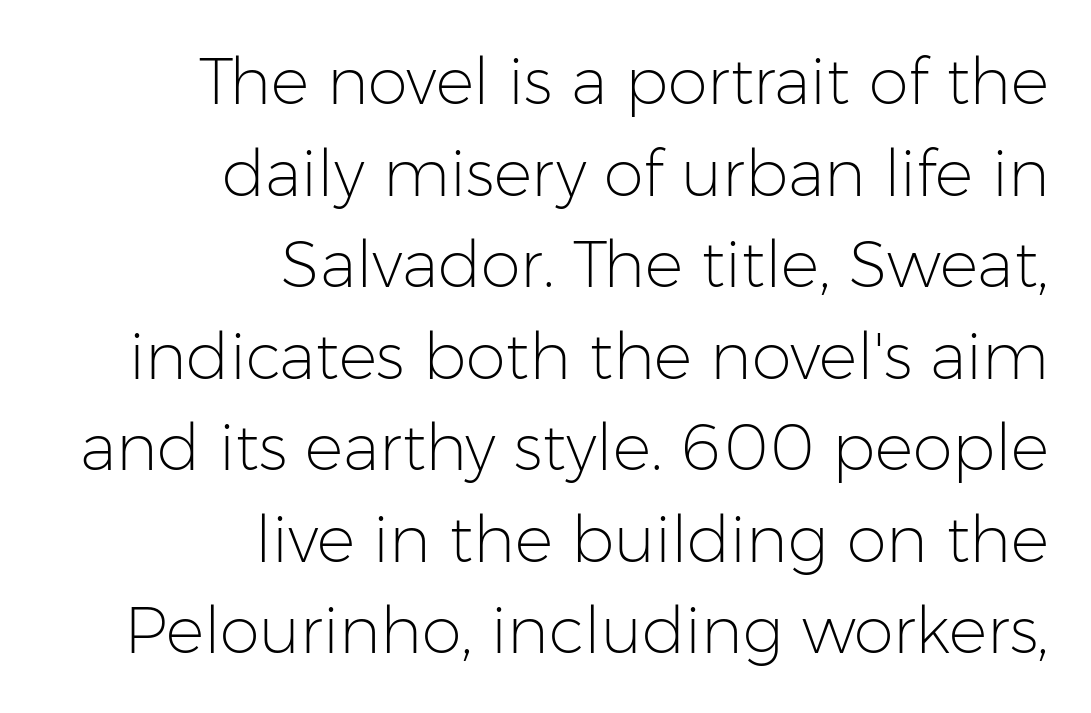
Q: Is the text bold? A: No.
Q: Is the text italic (slanted)? A: No, it is upright.
Q: Is the typeface a serif or a sans-serif typeface? A: Sans-serif.
Q: Is the text underlined? A: No.
Q: How is the paragraph aligned? A: Right-aligned.
Q: Is the spacing between letters normal or unusually wide? A: Normal.
Q: Is the spacing between lines tight, normal or loose? A: Normal.
Q: Width (condensed, normal, or wide)? A: Normal.
Q: Stroke contrast? A: Low.
Q: x-height? A: Medium.
Q: Monospaced? A: No.
